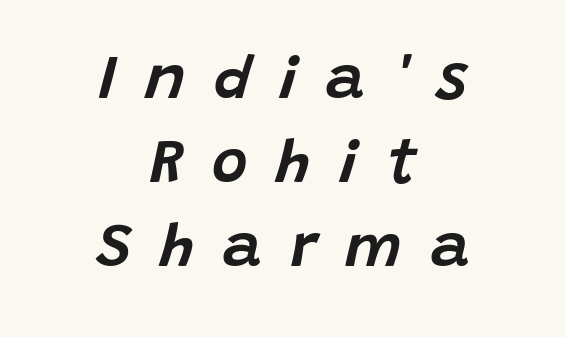
Q: Is the text italic (slanted)? A: Yes, it leans right by about 15 degrees.
Q: Is the text underlined? A: No.
Q: How is the paragraph aligned? A: Centered.
Q: Is the spacing between letters normal or unusually wide? A: Unusually wide.
Q: Is the spacing between lines tight, normal or loose? A: Normal.
Q: Width (condensed, normal, or wide)? A: Normal.
Q: Stroke contrast? A: Low.
Q: x-height? A: Large.
Q: Monospaced? A: No.
